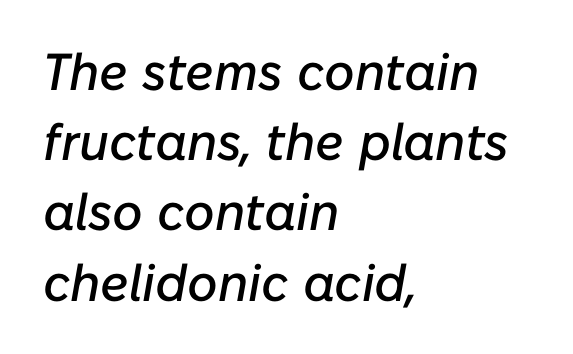
Look at the tracking — it's just the regular setting, nothing added. The space beneath each line is pristine and unruled. Every row of glyphs begins at an identical x-position on the left. Think of a printed novel: that variable character pitch is what you see here. Does the lettering tilt? It does — this is italic.
